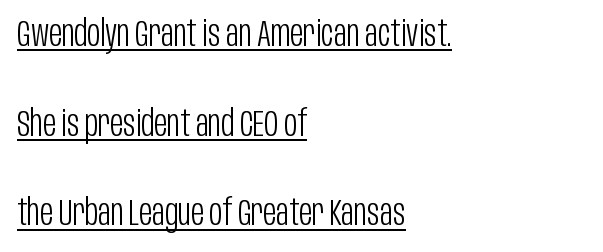
{"serif": "no", "italic": "no", "bold": "no", "weight": "light", "width": "condensed", "stroke_contrast": "low", "x_height": "large", "monospaced": "no", "underline": "yes", "align": "left", "line_spacing": "loose", "line_spacing_ratio": 2.49, "letter_spacing": "normal", "letter_spacing_em": 0.0, "glyph_px": 36}
